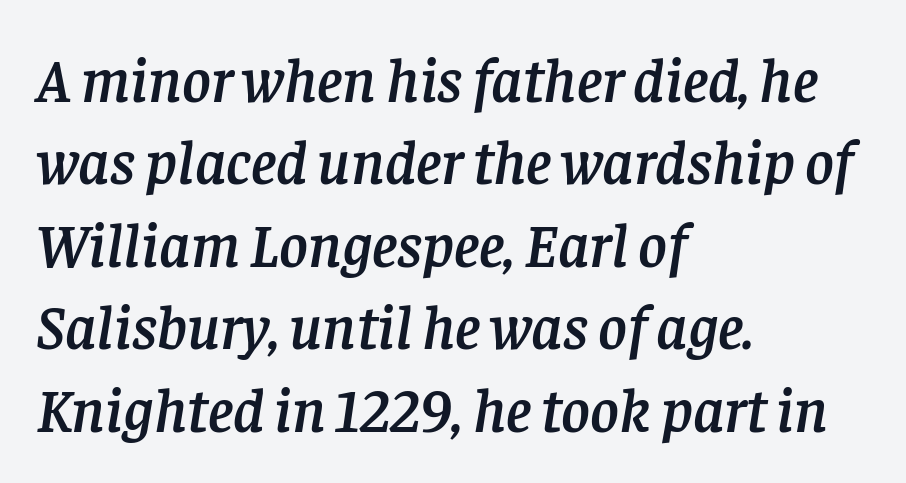
The space directly below the letters is spotless. In CSS terms this would be text-align: left. Characters are canted at an angle relative to the baseline's perpendicular. What kind of face is this? One with serifs.
